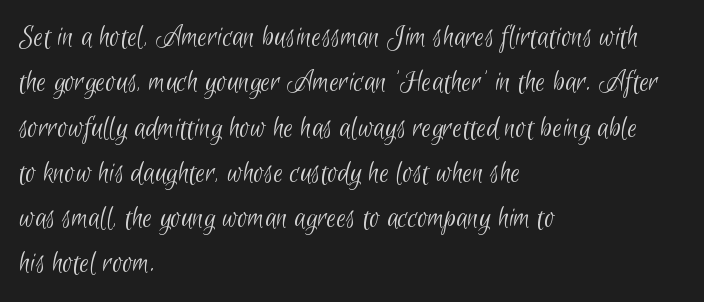
Nope, no serifs anywhere on these letters. The letterforms sit shoulder to shoulder at normal distance. Plain, unruled lines of type. The rendering anchors every line to the left-hand side. Regarding leading, the lines here are spaced in the standard way. Proportional: the letters do not fall into vertical columns.
